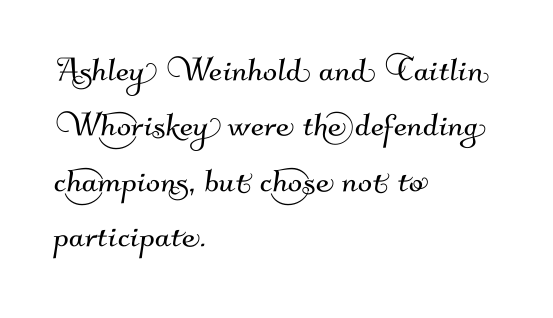
Character widths vary here, with narrow letters taking less room than wide ones. Descenders hang freely into open space. The characters display no serif detailing; their extremities are plain. Reading down the column, the eye jumps a familiar distance to each next line. Casual observation: everything's shoved over to the left.
